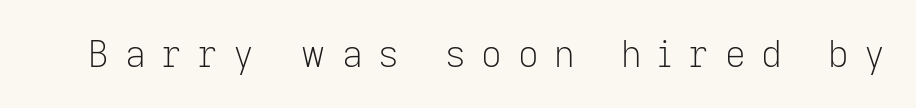
The image shows 36 px light sans-serif type, upright; set unusually wide letter spacing (+0.43 em), not underlined; low stroke contrast and a medium x-height.
